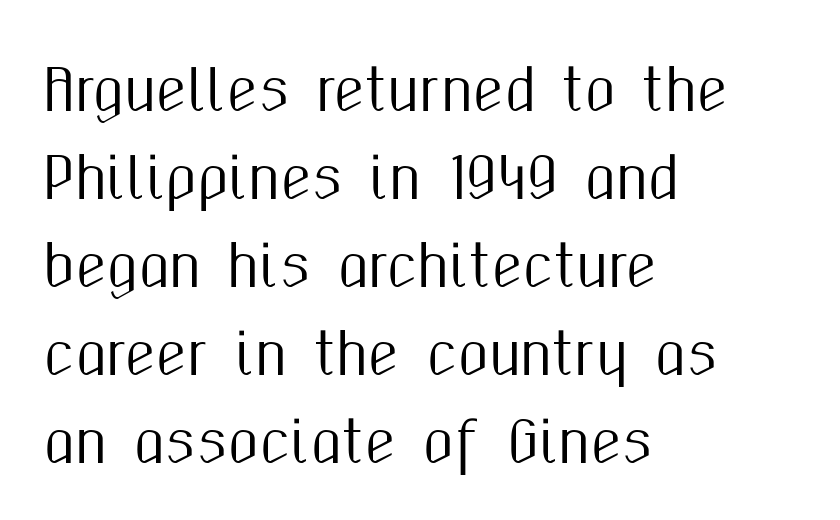
Q: Is the text italic (slanted)? A: No, it is upright.
Q: Is the typeface a serif or a sans-serif typeface? A: Sans-serif.
Q: Is the text underlined? A: No.
Q: How is the paragraph aligned? A: Left-aligned.
Q: Is the spacing between letters normal or unusually wide? A: Normal.
Q: Is the spacing between lines tight, normal or loose? A: Normal.
Q: Width (condensed, normal, or wide)? A: Condensed.
Q: Stroke contrast? A: Medium.
Q: x-height? A: Medium.
Q: Monospaced? A: No.
